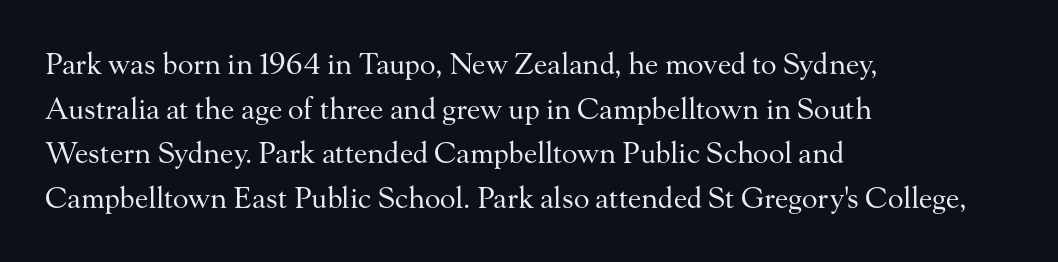
Students, observe: this is what conventionally led text looks like. The strokes are not fattened; the text isn't bold. The passage shown is typed in a proportional face where columns would drift. Quick note: underline off.
